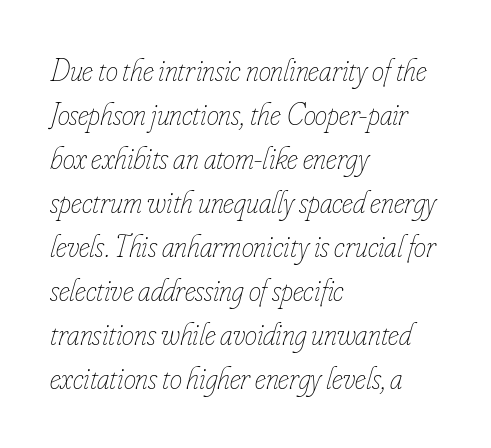
{"italic": "yes", "lean": "right", "slant_degrees": 16, "bold": "no", "weight": "thin", "width": "condensed", "stroke_contrast": "low", "x_height": "small", "monospaced": "no", "underline": "no", "align": "left", "line_spacing": "normal", "line_spacing_ratio": 1.42, "letter_spacing": "normal", "letter_spacing_em": 0.0, "glyph_px": 31}
